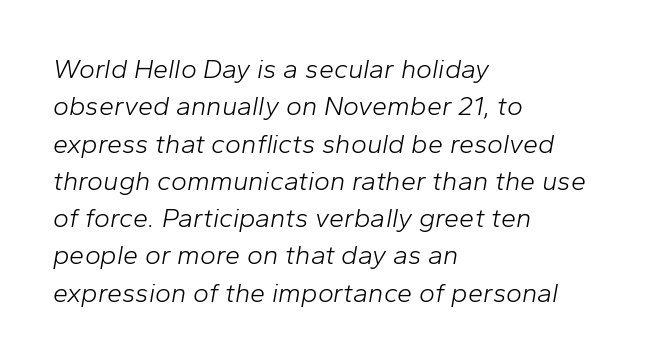
The rows are spaced the way most documents space them. Here the glyphs are tracked normally, forming tight word shapes. Each row of text sits above clean, open space. Line beginnings align vertically; line endings do not.
